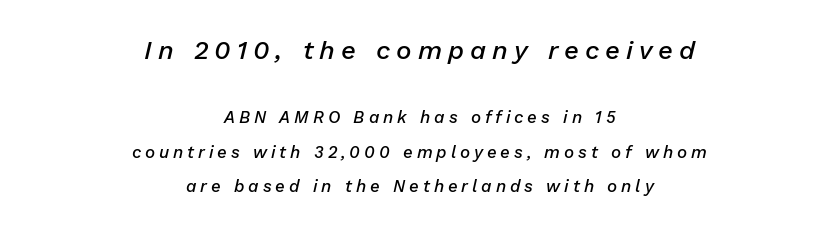
The image shows 26 px text type, italic (leaning right); set centered, loose line spacing (2.02x), unusually wide letter spacing (+0.23 em), not underlined; the first (top) block is 1.53x larger.
